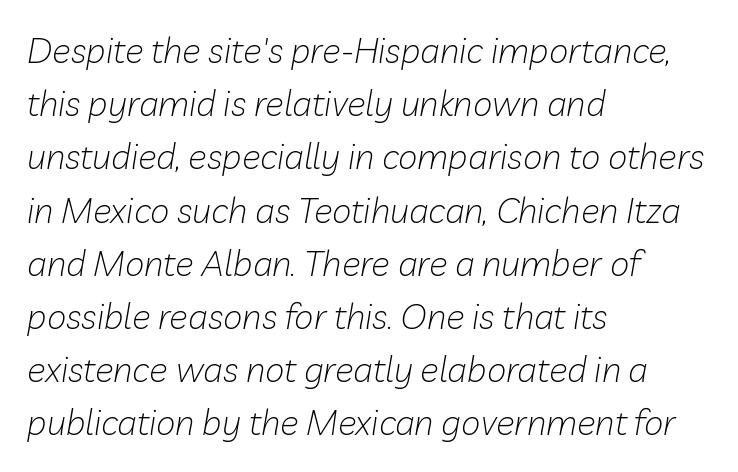
The image shows 35 px light type, italic (leaning right); set left-aligned, normal line spacing (1.52x), normal letter spacing, not underlined; low stroke contrast and a medium x-height.
